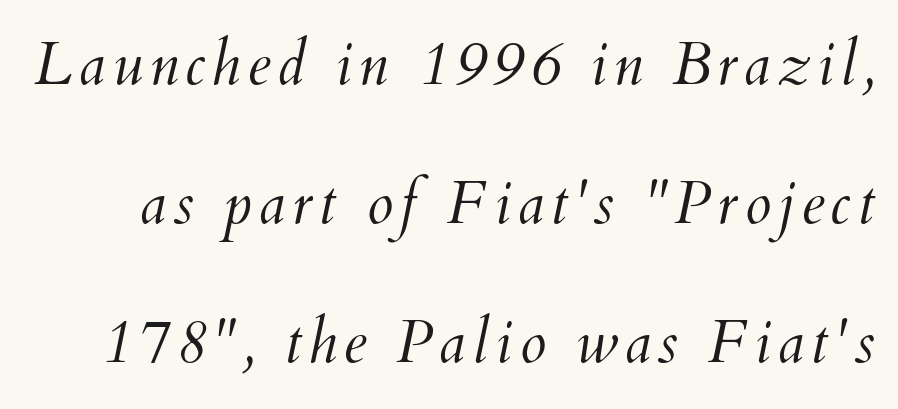
The image shows 60 px light type, italic (leaning right); set loose line spacing (2.32x), not underlined; medium stroke contrast and a small x-height.
